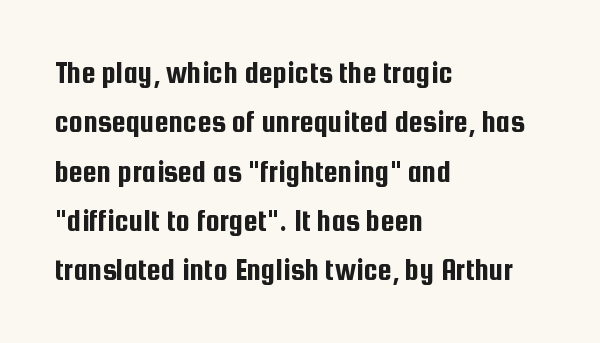
{"serif": "no", "italic": "no", "width": "condensed", "stroke_contrast": "low", "x_height": "medium", "monospaced": "no", "underline": "no", "align": "left", "line_spacing": "normal", "line_spacing_ratio": 1.54, "letter_spacing": "normal", "letter_spacing_em": 0.0, "glyph_px": 32}
